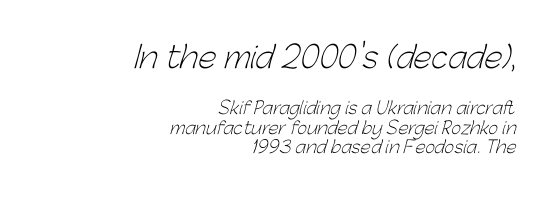
{"serif": "no", "bold": "no", "weight": "light", "width": "normal", "stroke_contrast": "low", "x_height": "medium", "monospaced": "no", "underline": "no", "align": "right", "line_spacing_ratio": 1.16, "letter_spacing": "normal", "letter_spacing_em": 0.0, "larger_block": "first", "size_ratio": 1.76, "glyph_px": 30}
